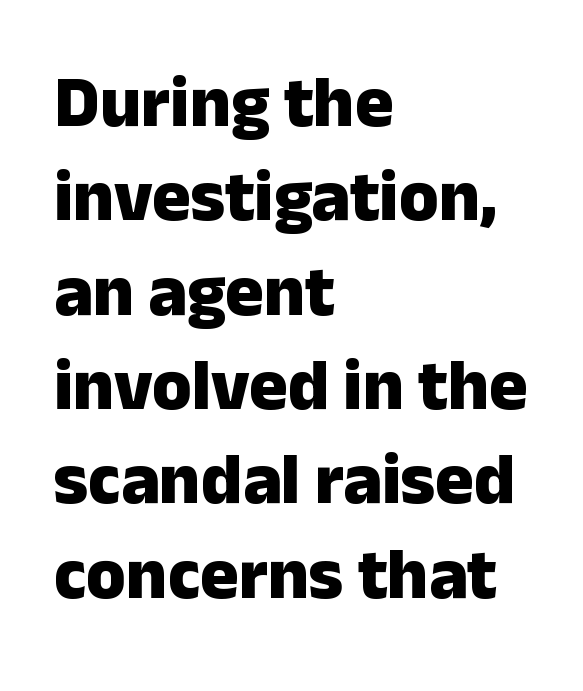
{"serif": "no", "italic": "no", "bold": "yes", "weight": "heavy", "width": "normal", "stroke_contrast": "low", "x_height": "medium", "monospaced": "no", "underline": "no", "align": "left", "line_spacing": "normal", "line_spacing_ratio": 1.31, "letter_spacing": "normal", "letter_spacing_em": 0.0, "glyph_px": 72}
